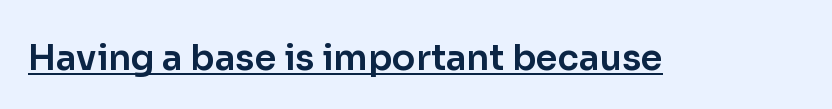
Q: Is the text italic (slanted)? A: No, it is upright.
Q: Is the typeface a serif or a sans-serif typeface? A: Sans-serif.
Q: Is the text underlined? A: Yes.
Q: Is the spacing between letters normal or unusually wide? A: Normal.
Q: Width (condensed, normal, or wide)? A: Normal.
Q: Stroke contrast? A: Low.
Q: x-height? A: Medium.
Q: Monospaced? A: No.
